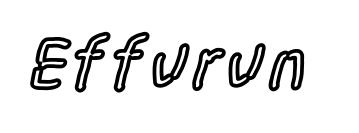
The image shows 75 px semibold, condensed sans-serif type; set normal letter spacing, not underlined; a large x-height.
